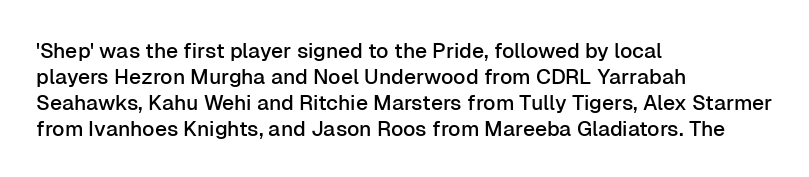
The image shows 21 px text type, upright; set left-aligned, line spacing 1.24x, normal letter spacing, not underlined.
